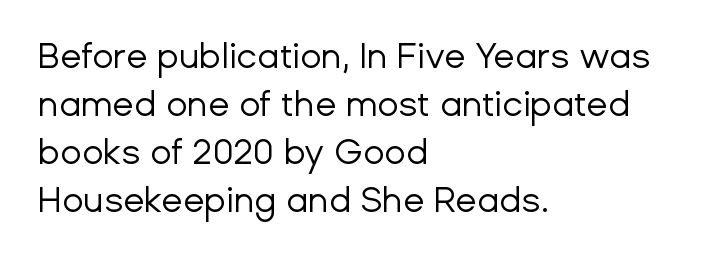
{"serif": "no", "italic": "no", "bold": "no", "weight": "regular", "width": "normal", "stroke_contrast": "low", "x_height": "medium", "monospaced": "no", "underline": "no", "align": "left", "line_spacing": "normal", "line_spacing_ratio": 1.37, "letter_spacing": "normal", "letter_spacing_em": 0.0, "glyph_px": 35}
